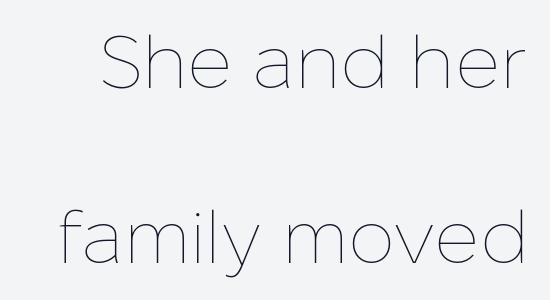
Proportional: the letters do not fall into vertical columns. The passage shown is not bold in any degree. The typography opts for an upright posture over an oblique one. Rule under the text: the space is simply empty.
